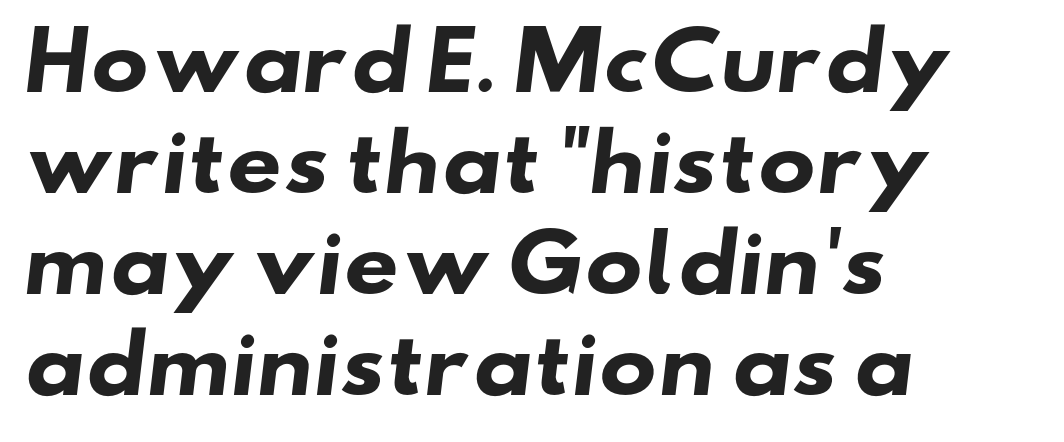
Q: Is the text bold? A: Yes.
Q: Is the typeface a serif or a sans-serif typeface? A: Sans-serif.
Q: Is the text underlined? A: No.
Q: How is the paragraph aligned? A: Left-aligned.
Q: Is the spacing between letters normal or unusually wide? A: Normal.
Q: Is the spacing between lines tight, normal or loose? A: Normal.
Q: Width (condensed, normal, or wide)? A: Wide.
Q: Stroke contrast? A: Low.
Q: x-height? A: Small.
Q: Monospaced? A: No.
